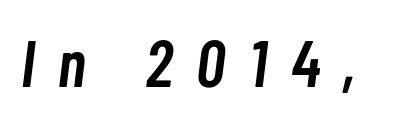
The image shows 66 px semibold, condensed type, italic (leaning right); set unusually wide letter spacing (+0.36 em), not underlined; low stroke contrast and a medium x-height.
